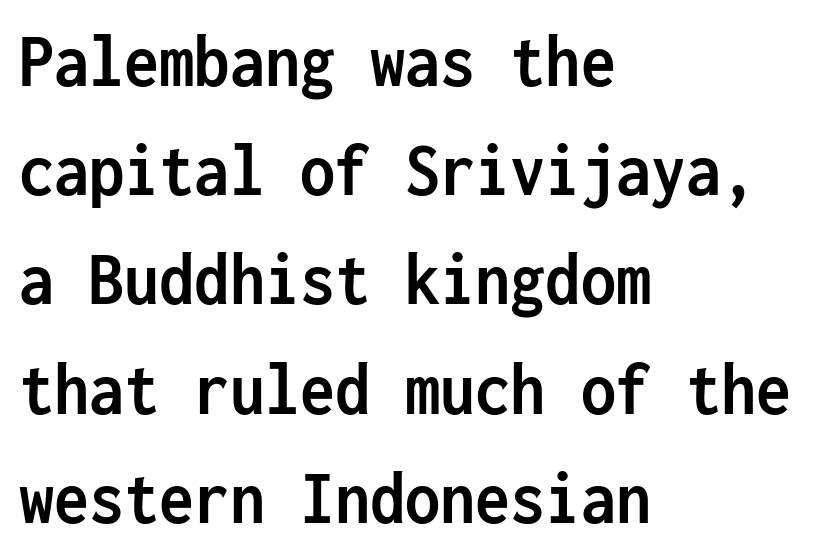
{"serif": "no", "italic": "no", "bold": "yes", "weight": "semibold", "width": "condensed", "stroke_contrast": "low", "x_height": "medium", "monospaced": "yes", "underline": "no", "align": "left", "line_spacing": "normal", "line_spacing_ratio": 1.4, "letter_spacing": "normal", "letter_spacing_em": 0.0, "glyph_px": 78}
